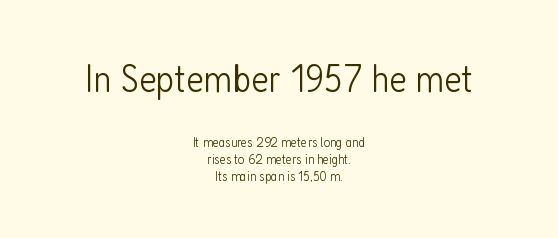
The image shows 40 px light, condensed sans-serif type, upright; set centered, line spacing 1.2x, normal letter spacing, not underlined; the first (top) block is 2.86x larger; low stroke contrast and a medium x-height.
